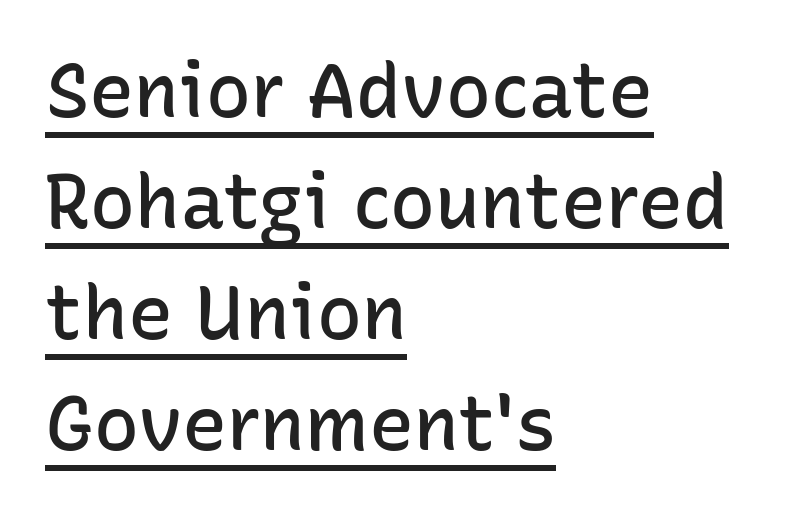
Q: Is the text bold? A: Semi-bold.
Q: Is the text italic (slanted)? A: No, it is upright.
Q: Is the typeface a serif or a sans-serif typeface? A: Sans-serif.
Q: Is the text underlined? A: Yes.
Q: How is the paragraph aligned? A: Left-aligned.
Q: Is the spacing between letters normal or unusually wide? A: Normal.
Q: Is the spacing between lines tight, normal or loose? A: Normal.
Q: Width (condensed, normal, or wide)? A: Normal.
Q: Stroke contrast? A: Low.
Q: x-height? A: Medium.
Q: Monospaced? A: No.
